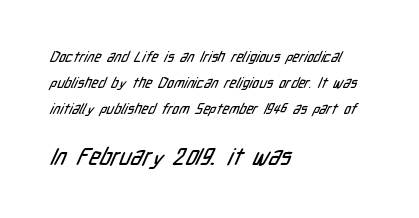
This layout puts the modest block above and the oversized block below. No word sits above an underline. Every row of glyphs begins at an identical x-position on the left. Glyph-to-glyph distance matches everyday printed text.
